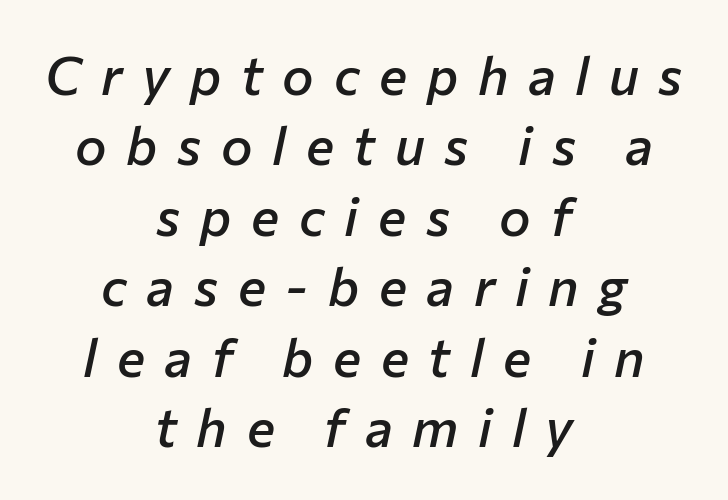
The image shows 53 px semibold type, italic (leaning right); set centered, normal line spacing (1.33x), unusually wide letter spacing (+0.37 em), not underlined; low stroke contrast and a medium x-height.
